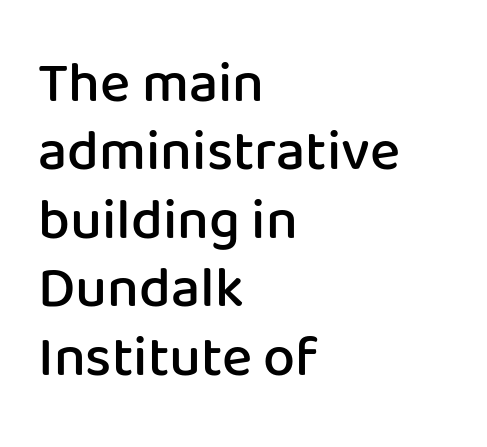
Proportional: the letters do not fall into vertical columns. Designer's note — italics off, roman on. Check the space under the baseline: it is left empty. Caption: multi-line text, flush left, ragged right. Students, note that the glyphs here touch the page at normal intervals. Slightly chunky letters — semibold, I'd say, not full bold.
